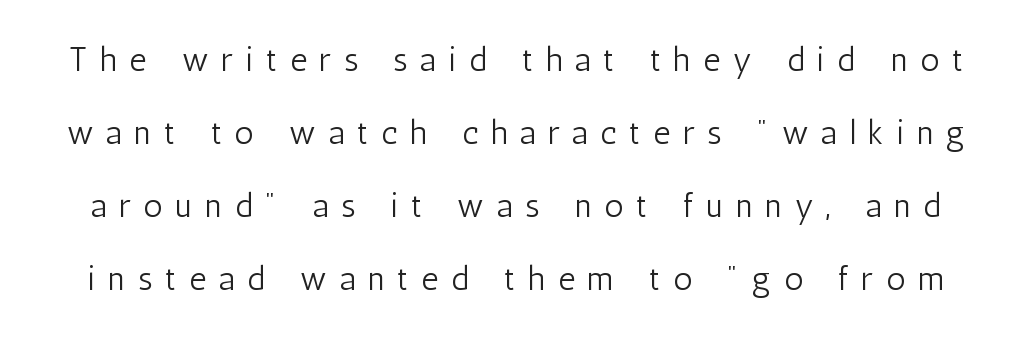
{"serif": "no", "italic": "no", "bold": "no", "weight": "light", "width": "condensed", "stroke_contrast": "low", "x_height": "medium", "monospaced": "no", "underline": "no", "line_spacing": "loose", "line_spacing_ratio": 2.21, "letter_spacing": "wide", "letter_spacing_em": 0.39, "glyph_px": 33}
